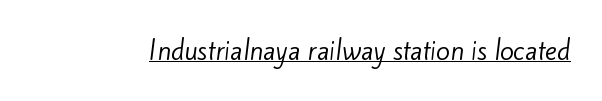
{"bold": "no", "underline": "yes", "letter_spacing": "normal", "letter_spacing_em": 0.0, "glyph_px": 25}
